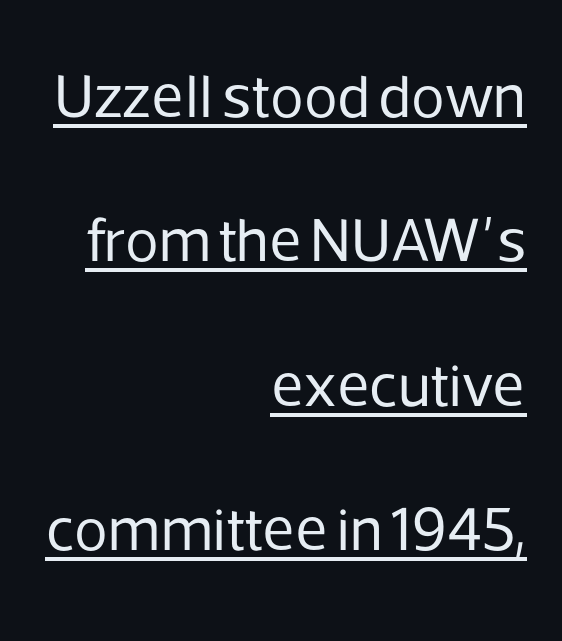
Q: Is the text bold? A: No.
Q: Is the text italic (slanted)? A: No, it is upright.
Q: Is the typeface a serif or a sans-serif typeface? A: Sans-serif.
Q: Is the text underlined? A: Yes.
Q: How is the paragraph aligned? A: Right-aligned.
Q: Is the spacing between letters normal or unusually wide? A: Normal.
Q: Is the spacing between lines tight, normal or loose? A: Loose.
Q: Width (condensed, normal, or wide)? A: Normal.
Q: Stroke contrast? A: Low.
Q: x-height? A: Medium.
Q: Monospaced? A: No.
